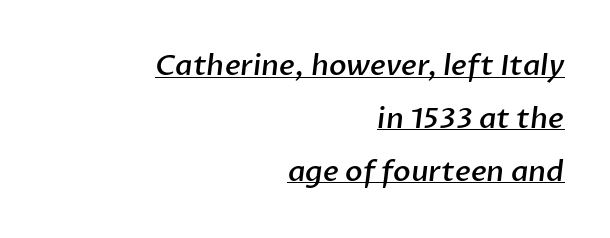
{"serif": "no", "bold": "semi", "weight": "semibold", "width": "normal", "stroke_contrast": "low", "x_height": "medium", "monospaced": "no", "underline": "yes", "align": "right", "line_spacing_ratio": 1.82, "letter_spacing": "normal", "letter_spacing_em": 0.0, "glyph_px": 29}
